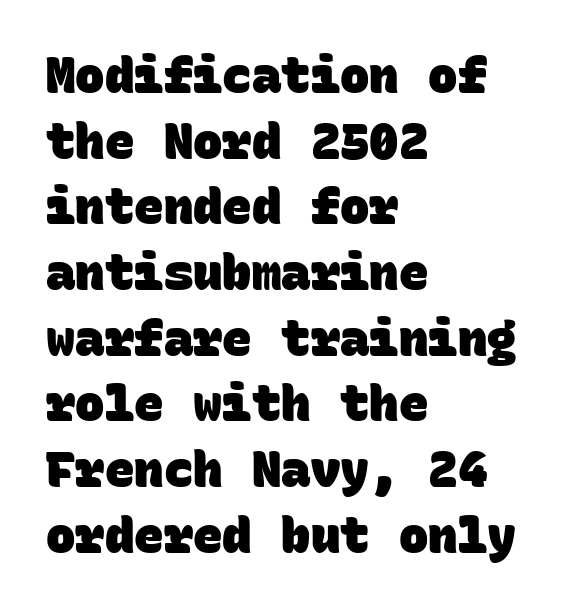
Q: Is the text bold? A: Yes.
Q: Is the typeface a serif or a sans-serif typeface? A: Sans-serif.
Q: Is the text underlined? A: No.
Q: How is the paragraph aligned? A: Left-aligned.
Q: Is the spacing between letters normal or unusually wide? A: Normal.
Q: Is the spacing between lines tight, normal or loose? A: Normal.
Q: Width (condensed, normal, or wide)? A: Normal.
Q: Stroke contrast? A: Low.
Q: x-height? A: Large.
Q: Monospaced? A: Yes.
